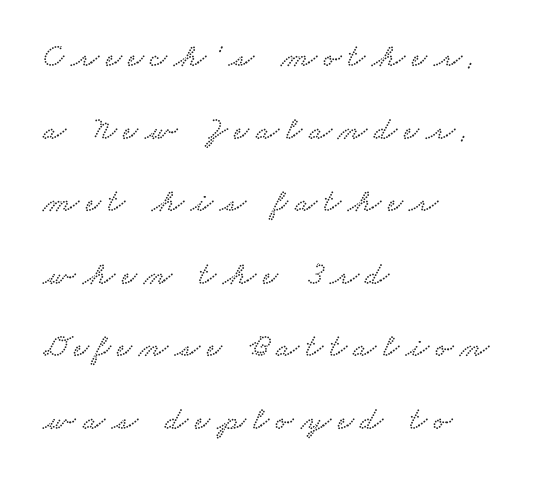
Q: Is the typeface a serif or a sans-serif typeface? A: Serif.
Q: Is the text underlined? A: No.
Q: How is the paragraph aligned? A: Left-aligned.
Q: Is the spacing between letters normal or unusually wide? A: Unusually wide.
Q: Is the spacing between lines tight, normal or loose? A: Loose.
Q: Width (condensed, normal, or wide)? A: Wide.
Q: Stroke contrast? A: Low.
Q: x-height? A: Small.
Q: Monospaced? A: No.
